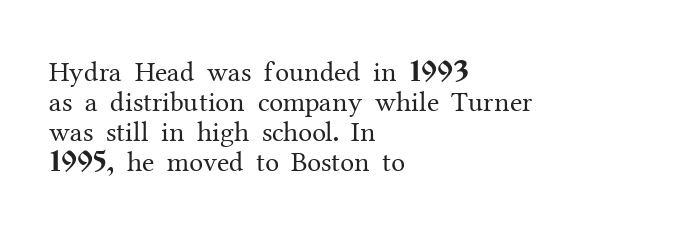
The glyphs in this specimen are seriffed. Quick note: underline off. Where is the straight margin? On the left. The typography opts for an upright posture over an oblique one. The space between consecutive lines is stingy.
